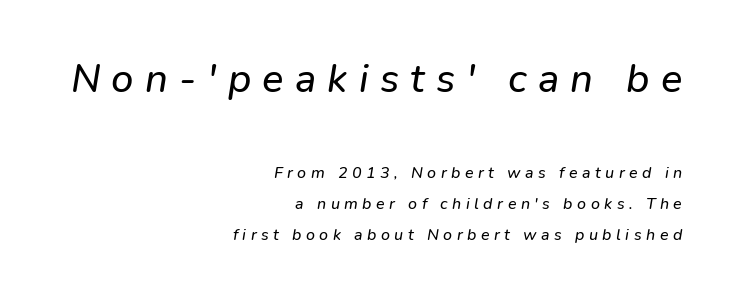
Is the block centered? No — it sits flush against the right margin. What stands out about the letter spacing? Its width — letters are far apart. Decoration check: the copy has no underline. The upper block of text is set noticeably larger than the block beneath it. Successive baselines arrive slowly, with a big drop between each. This is sans-serif lettering, the kind often seen on screens and signage.
